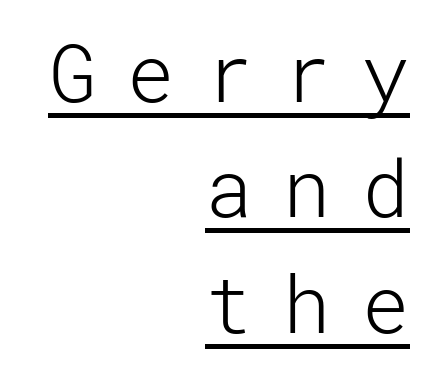
Alignment: flush right. The face used here is rendered with a markedly widened letterfit. Note: no serifs on the glyphs. Each line of the rendering has a horizontal stroke beneath the glyphs. Caption: face not bold, strokes unweighted.
